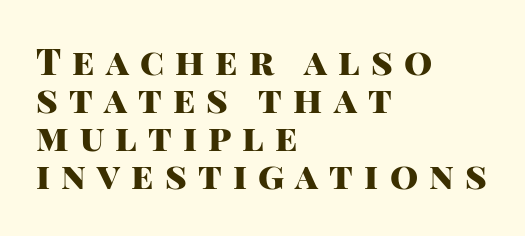
{"serif": "no", "italic": "no", "bold": "yes", "weight": "heavy", "width": "normal", "stroke_contrast": "high", "x_height": "large", "monospaced": "no", "underline": "no", "align": "left", "line_spacing": "tight", "line_spacing_ratio": 1.06, "letter_spacing": "wide", "letter_spacing_em": 0.31, "glyph_px": 36}
